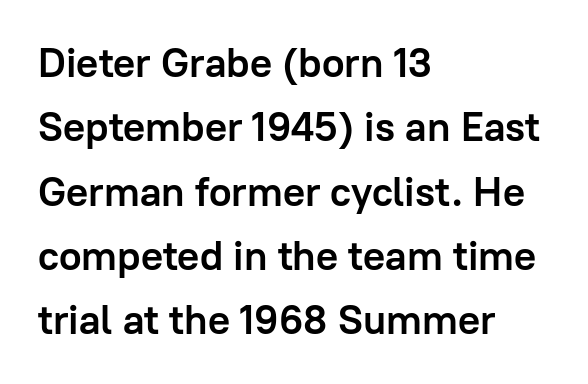
Letter spacing: default. The lines sit at an ordinary, default distance from one another. Rendered with straight, roman letterforms. Lines of text with bare space underneath.
